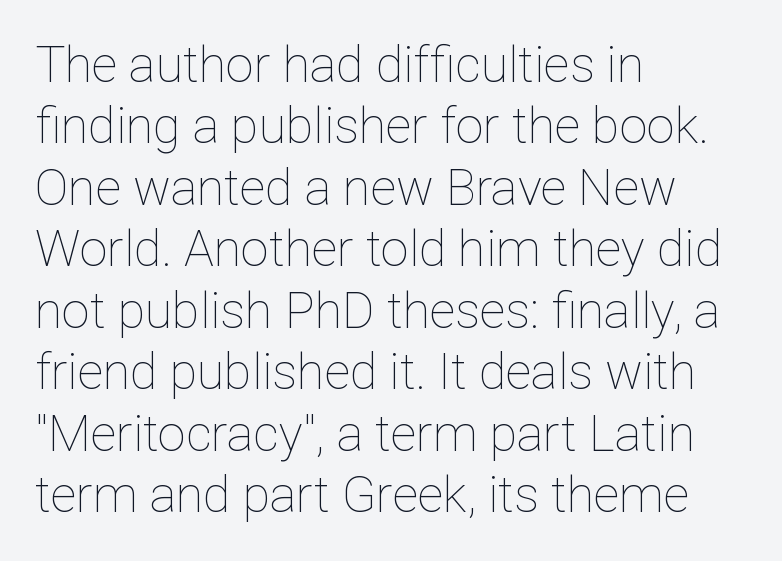
A typesetter would call this proportional, since set widths differ per character. Casual observation: everything's shoved over to the left. The typesetting does not lean heavy: it is not bold. The words here are not underlined. The passage shown has conventional tracking throughout. The type sits square on the baseline with zero lean.
